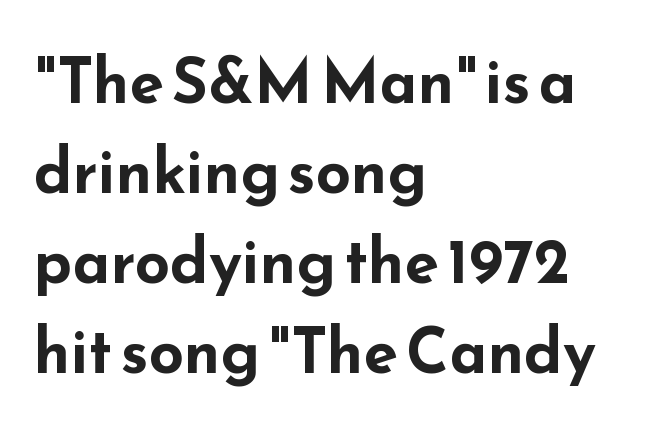
The image shows 62 px bold, wide sans-serif type, upright; set left-aligned, normal line spacing (1.45x), normal letter spacing, not underlined; low stroke contrast and a small x-height.
